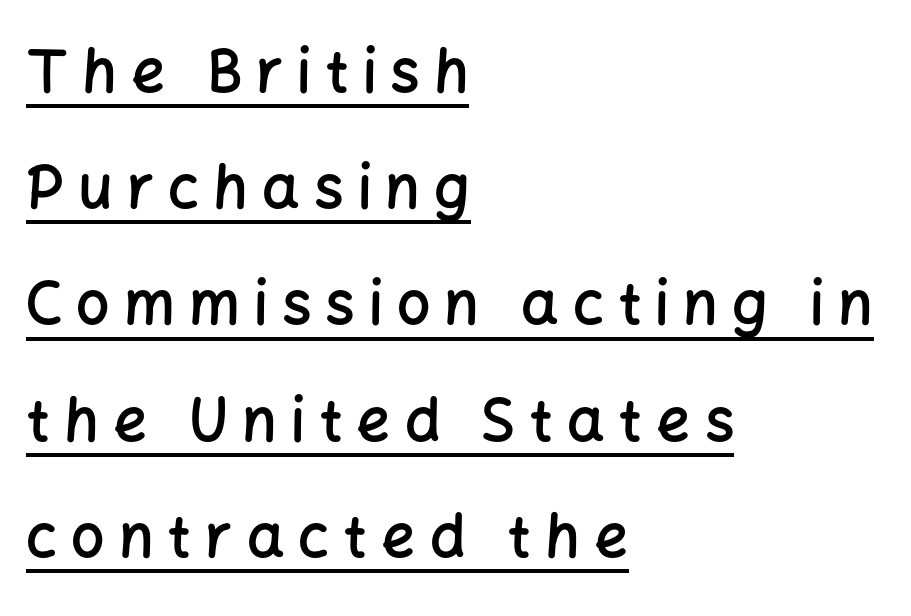
The image shows 59 px semibold sans-serif type, upright; set left-aligned, loose line spacing (1.97x), unusually wide letter spacing (+0.24 em), underlined; low stroke contrast and a medium x-height.
